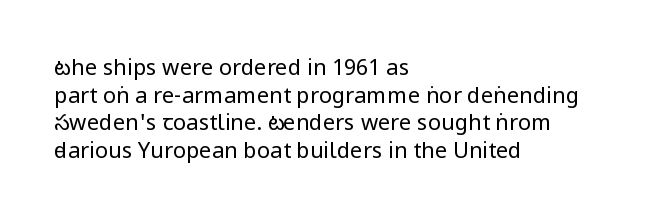
The typeface has the unassuming heft of standard copy or less. Vertical strokes here are truly vertical. A clean baseline with only descenders dipping below it. Default kerning and tracking; the words read as compact shapes.
